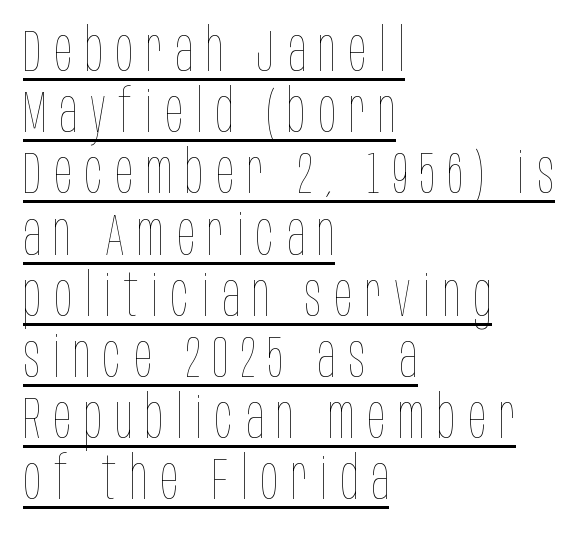
This rendering uses left alignment, leaving the right contour irregular. No letter is thick-stroked: the sample isn't bold. Each letter keeps its own natural width here, so spacing adapts to shape. Line spacing here is tight. In terms of posture, this sample is upright. This is underlined copy, the kind a proofreader might mark for attention.
